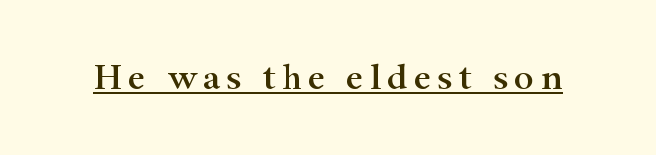
Here the designer chose a conventional face with non-uniform glyph widths. What decoration does the sample have? An underline. Vertical strokes here are truly vertical. The glyphs in this specimen are seriffed.
